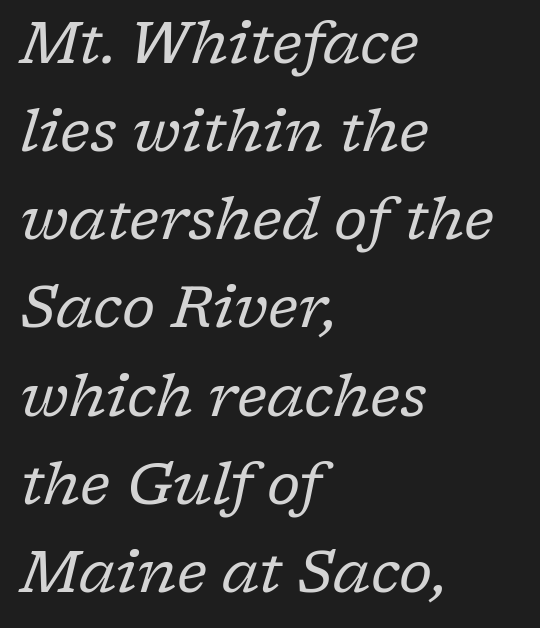
The image shows 58 px regular-weight serif type, italic (leaning right); set left-aligned, normal line spacing (1.52x), normal letter spacing, not underlined; low stroke contrast and a medium x-height.
